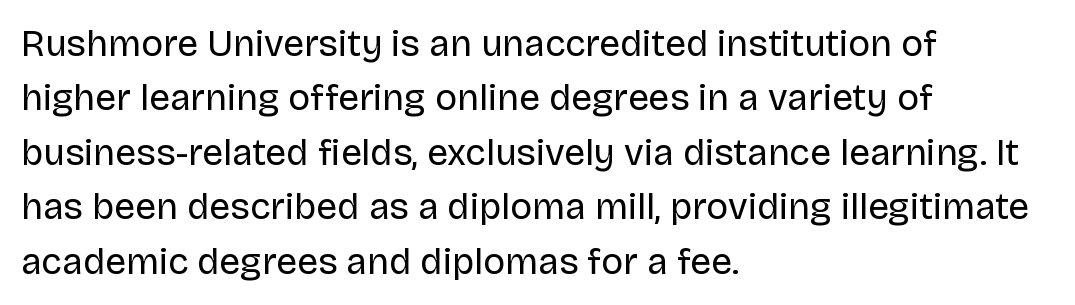
The face used here is proportionally spaced, like ordinary book or web type. Just letters on the line, the space beneath them empty. Students, observe: this is what conventionally led text looks like. The strokes carry an ordinary text weight at most. Note: no serifs on the glyphs.
